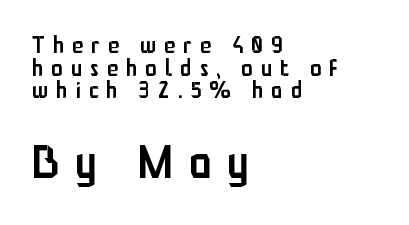
Q: Is the text bold? A: Semi-bold.
Q: Is the text italic (slanted)? A: No, it is upright.
Q: Is the typeface a serif or a sans-serif typeface? A: Sans-serif.
Q: Is the text underlined? A: No.
Q: How is the paragraph aligned? A: Left-aligned.
Q: Is the spacing between letters normal or unusually wide? A: Unusually wide.
Q: Is the spacing between lines tight, normal or loose? A: Tight.
Q: Which block of text is set in a larger size, the first (top) or the second (bottom)? A: The second (bottom) one.
Q: Width (condensed, normal, or wide)? A: Condensed.
Q: Stroke contrast? A: Low.
Q: x-height? A: Medium.
Q: Monospaced? A: No.
